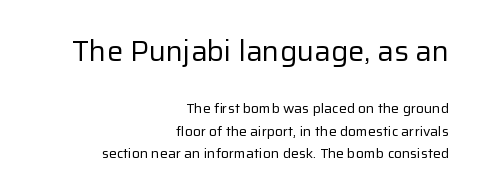
The image shows 29 px regular-weight sans-serif type, upright; set right-aligned, normal line spacing (1.59x), normal letter spacing, not underlined; the first (top) block is 2.07x larger; low stroke contrast and a medium x-height.
